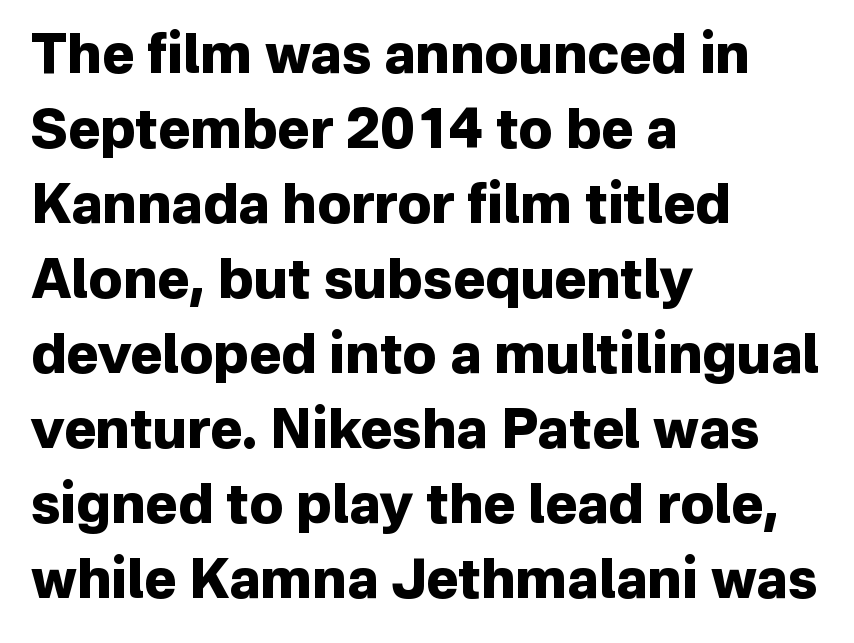
{"serif": "no", "italic": "no", "bold": "yes", "weight": "heavy", "width": "normal", "stroke_contrast": "low", "x_height": "medium", "monospaced": "no", "underline": "no", "align": "left", "line_spacing": "normal", "line_spacing_ratio": 1.39, "letter_spacing": "normal", "letter_spacing_em": 0.0, "glyph_px": 54}
